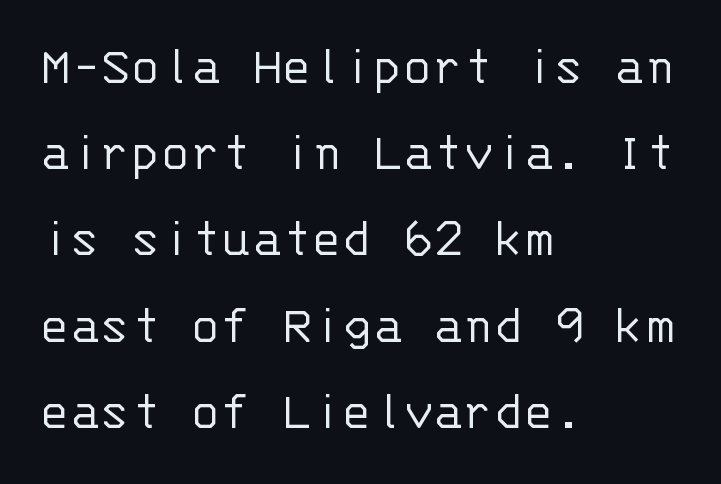
{"serif": "no", "italic": "no", "bold": "no", "weight": "light", "width": "normal", "stroke_contrast": "low", "x_height": "large", "monospaced": "yes", "underline": "no", "align": "left", "line_spacing": "normal", "line_spacing_ratio": 1.54, "letter_spacing": "normal", "letter_spacing_em": 0.0, "glyph_px": 56}
